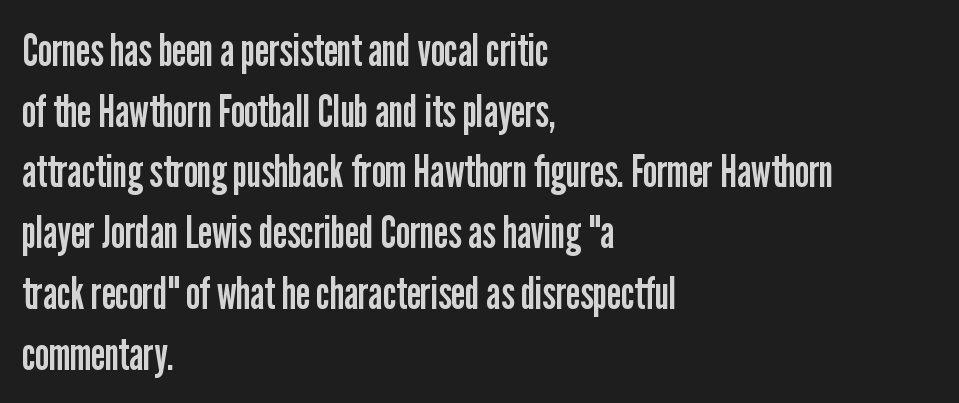
The lettering stays uniformly vertical, giving the passage a roman look. Any mark beneath the type? The region is blank. Think of a printed novel: that variable character pitch is what you see here. The weight tops out at a normal text grade.
